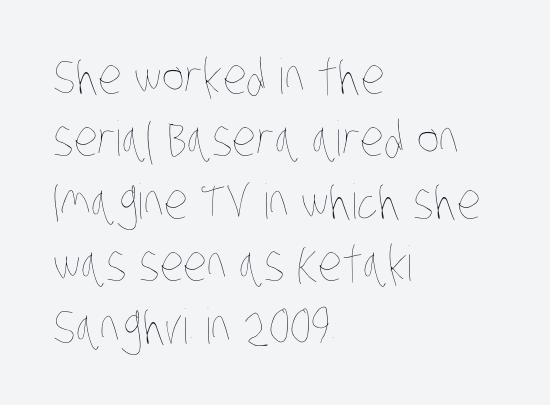
{"bold": "no", "weight": "thin", "width": "condensed", "stroke_contrast": "low", "x_height": "large", "monospaced": "no", "underline": "no", "align": "left", "line_spacing": "normal", "line_spacing_ratio": 1.3, "letter_spacing": "normal", "letter_spacing_em": 0.0, "glyph_px": 48}
